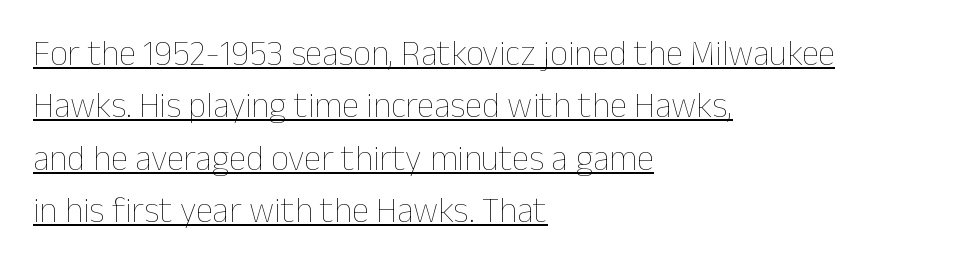
The image shows 35 px thin type, upright; set left-aligned, normal line spacing (1.5x), normal letter spacing, underlined; low stroke contrast and a medium x-height.
